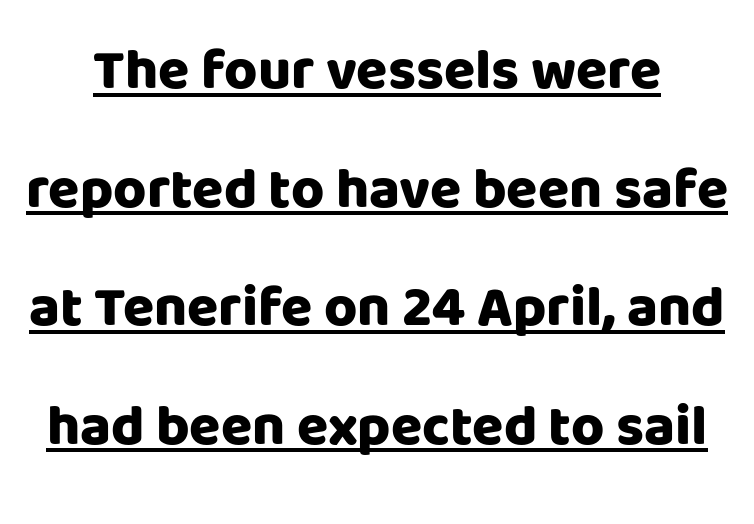
The lettering holds an erect, upright posture throughout. The leading is generous, giving the passage an open texture. Is this a fixed-width face? No — the glyphs have proportional, varying widths. Letter spacing: default. Plenty of ink on the page — the face is bold. This sample uses a sans-serif face.
